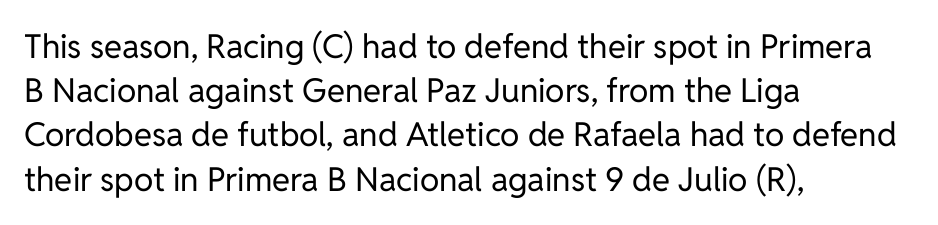
Q: Is the text bold? A: No.
Q: Is the text italic (slanted)? A: No, it is upright.
Q: Is the typeface a serif or a sans-serif typeface? A: Sans-serif.
Q: Is the text underlined? A: No.
Q: How is the paragraph aligned? A: Left-aligned.
Q: Is the spacing between letters normal or unusually wide? A: Normal.
Q: Is the spacing between lines tight, normal or loose? A: Normal.
Q: Width (condensed, normal, or wide)? A: Normal.
Q: Stroke contrast? A: Low.
Q: x-height? A: Medium.
Q: Monospaced? A: No.
